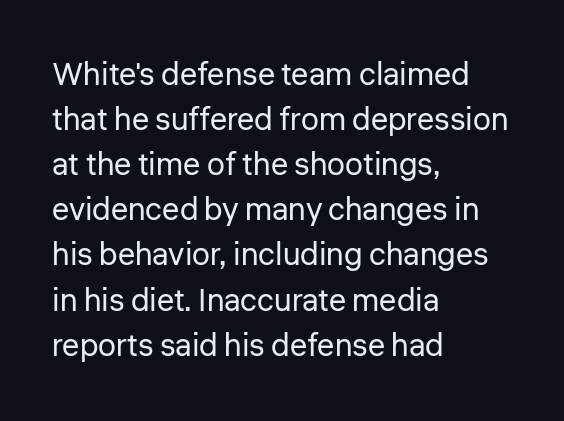
Letters have the restrained weight of plain body copy at most. The passage shown is typed in a proportional face where columns would drift. Line spacing here is normal. Short note: letters normally spaced. Underlining? Definitely not there.
